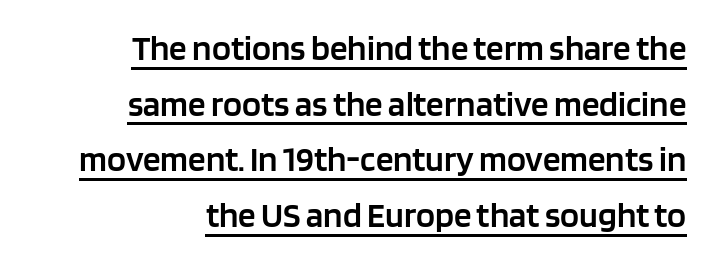
{"serif": "no", "italic": "no", "bold": "semi", "weight": "semibold", "width": "normal", "stroke_contrast": "low", "x_height": "large", "monospaced": "no", "underline": "yes", "align": "right", "line_spacing": "normal", "line_spacing_ratio": 1.59, "letter_spacing": "normal", "letter_spacing_em": 0.0, "glyph_px": 35}
